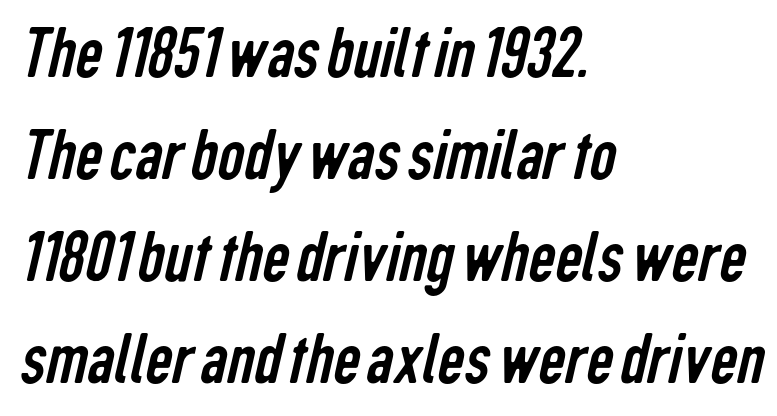
All the whitespace from short lines collects on the right. Is the type heavy? It reads as light-to-regular instead. Check the space under the baseline: it is left empty. Regarding serifs, this sample does without them. The space between consecutive lines is moderate. Do the characters align in a grid? No, the font is proportional.
